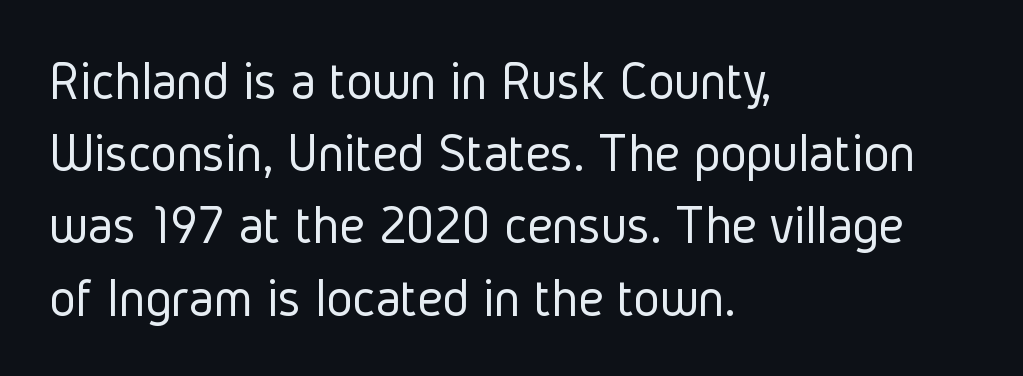
The face used here is proportionally spaced, like ordinary book or web type. Check the space under the baseline: it is left empty. Look at the bottom of the vertical strokes: they stop flat, with no serifs. The font is comparable to plain body text, perhaps lighter. Notice how the stems are strictly vertical — no italics here. Is the letter spacing exaggerated? No — it looks like the ordinary default.
